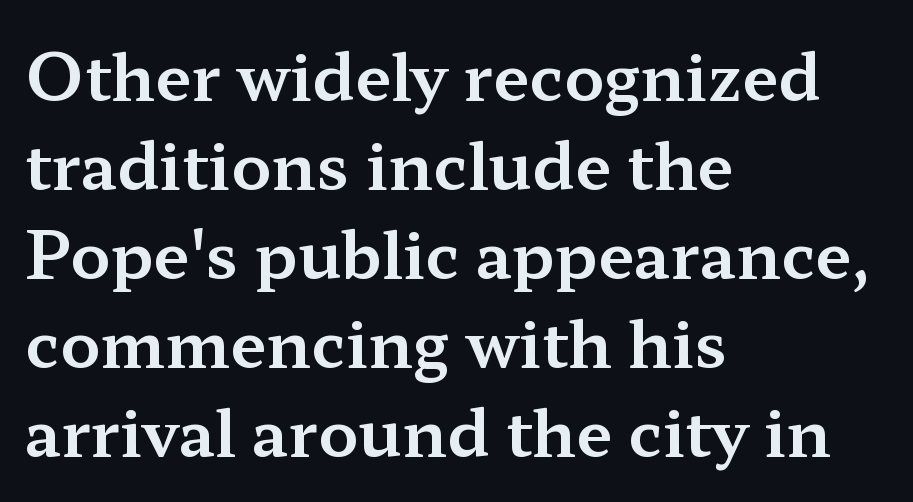
The passage shown is typeset with a serif family. You could call the tracking neutral — neither tight nor loose. The string is rendered with underlining switched off. Honestly, the row spacing looks completely unremarkable. The lines are quadded left. Do the characters align in a grid? No, the font is proportional.
